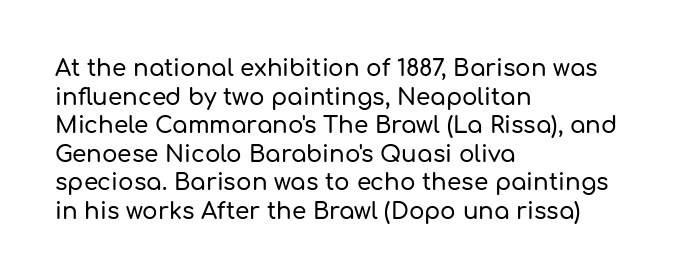
The image shows 23 px text type, upright; set left-aligned, line spacing 1.24x, normal letter spacing, not underlined.
